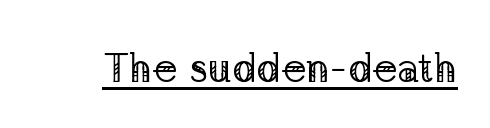
{"serif": "yes", "italic": "no", "bold": "no", "weight": "regular", "width": "normal", "stroke_contrast": "low", "x_height": "medium", "monospaced": "no", "underline": "yes", "letter_spacing": "normal", "letter_spacing_em": 0.0, "glyph_px": 41}
